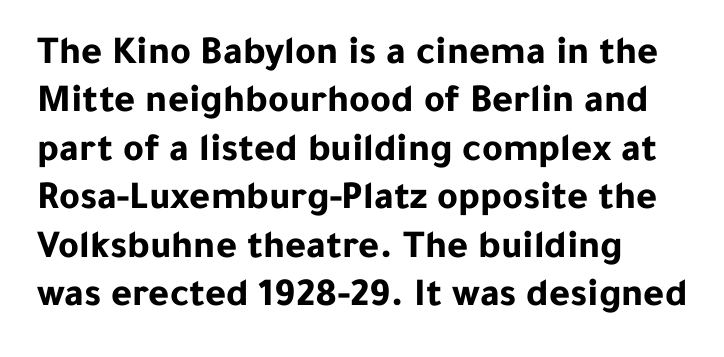
The image shows 40 px bold sans-serif type, upright; set line spacing 1.21x, normal letter spacing, not underlined; low stroke contrast and a medium x-height.
